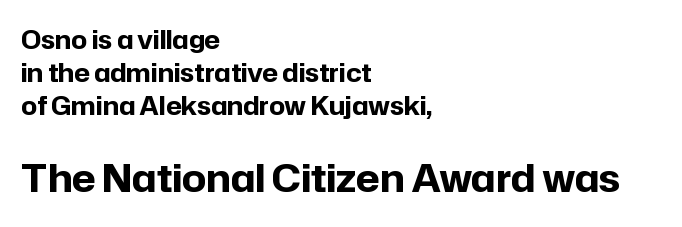
Posture: upright roman. Notice how the passage keeps a crisp vertical edge on the left only. Bare-footed words on every line. Look at the tracking — it's just the regular setting, nothing added. Think of a printed novel: that variable character pitch is what you see here.
